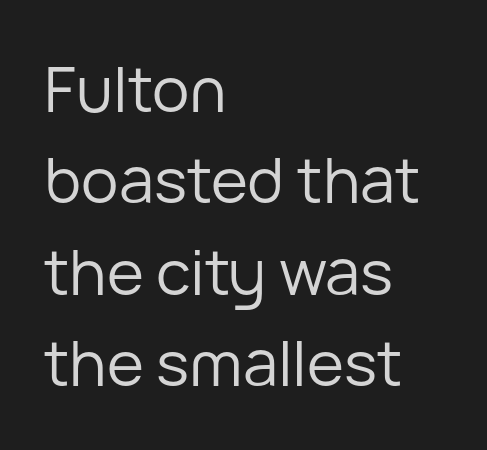
The image shows 63 px regular-weight sans-serif type, upright; set left-aligned, normal line spacing (1.45x), normal letter spacing, not underlined; low stroke contrast and a medium x-height.
